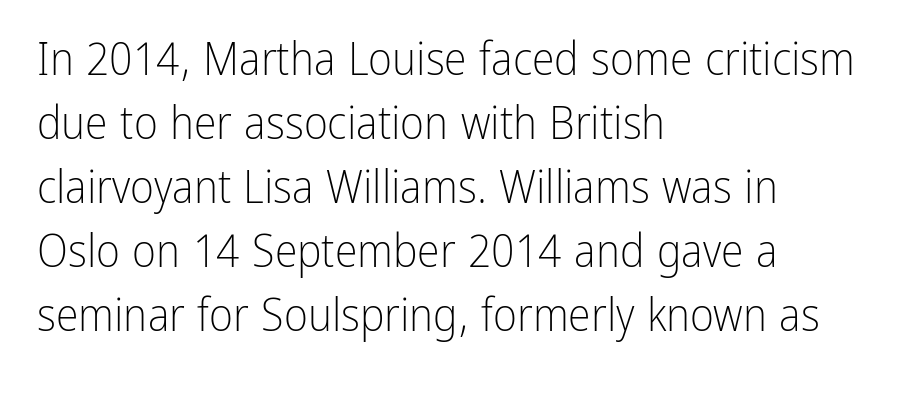
Stroke terminals: plain, sans-serif. The ragged edge is on the right, which tells us the setting is flush left. Note the varied advance widths — an 'i' is clearly narrower than an 'm'. Inter-character spacing is left at the font's built-in metrics.
